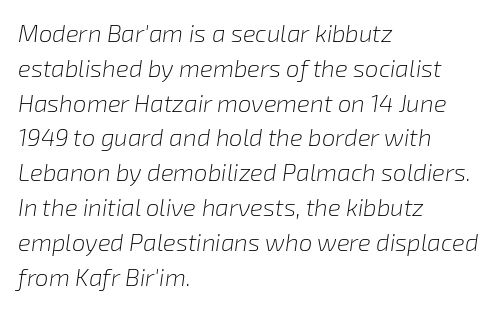
The image shows 24 px text type, italic (leaning right); set left-aligned, normal line spacing (1.45x), normal letter spacing, not underlined.
